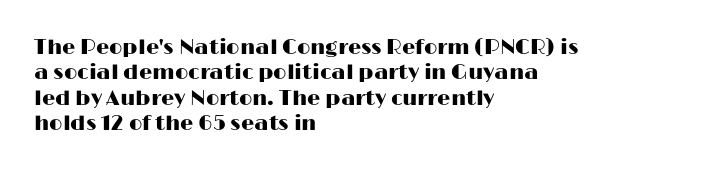
{"italic": "no", "underline": "no", "align": "left", "line_spacing_ratio": 1.21, "letter_spacing": "normal", "letter_spacing_em": 0.0, "glyph_px": 21}
